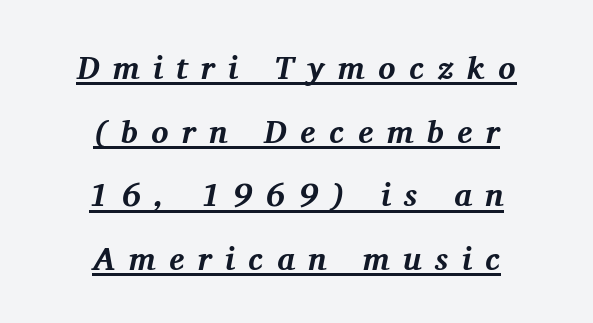
{"serif": "yes", "italic": "yes", "lean": "right", "slant_degrees": 11, "bold": "yes", "weight": "bold", "width": "normal", "stroke_contrast": "medium", "x_height": "medium", "monospaced": "no", "underline": "yes", "align": "center", "line_spacing": "loose", "line_spacing_ratio": 1.99, "letter_spacing": "wide", "letter_spacing_em": 0.42, "glyph_px": 32}
